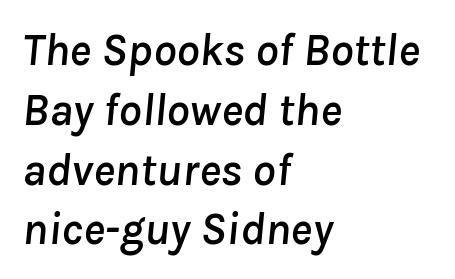
{"italic": "yes", "lean": "right", "slant_degrees": 8, "width": "normal", "stroke_contrast": "low", "x_height": "medium", "monospaced": "no", "underline": "no", "align": "left", "line_spacing": "normal", "line_spacing_ratio": 1.3, "letter_spacing": "normal", "letter_spacing_em": 0.0, "glyph_px": 46}
